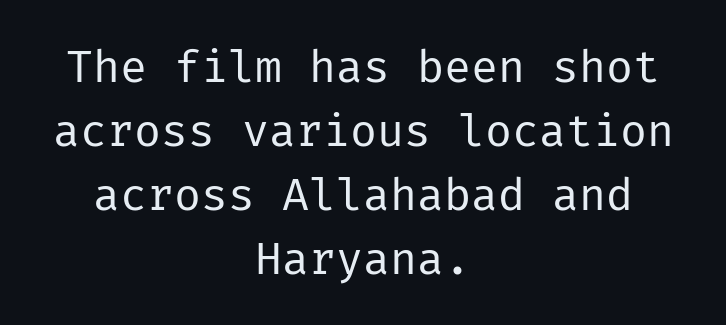
The image shows 45 px regular-weight sans-serif type, upright; set centered, normal line spacing (1.42x), normal letter spacing, not underlined; low stroke contrast and a medium x-height.
